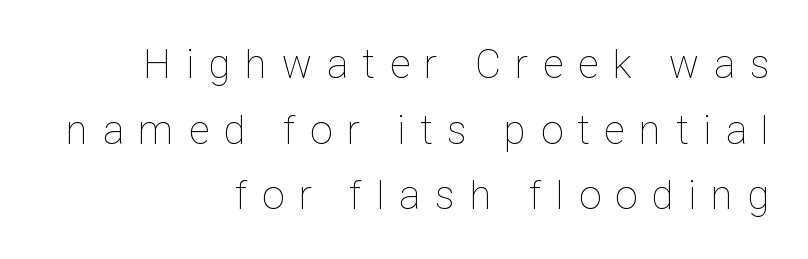
The image shows 41 px thin, condensed type, upright; set right-aligned, normal line spacing (1.6x), unusually wide letter spacing (+0.37 em), not underlined; low stroke contrast and a medium x-height.
